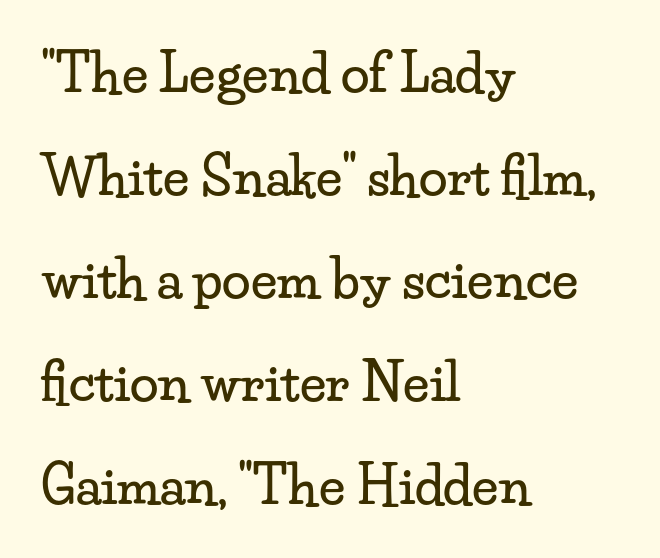
{"serif": "yes", "italic": "no", "width": "wide", "stroke_contrast": "low", "x_height": "small", "monospaced": "no", "underline": "no", "align": "left", "line_spacing": "loose", "line_spacing_ratio": 1.98, "letter_spacing": "normal", "letter_spacing_em": 0.0, "glyph_px": 52}
